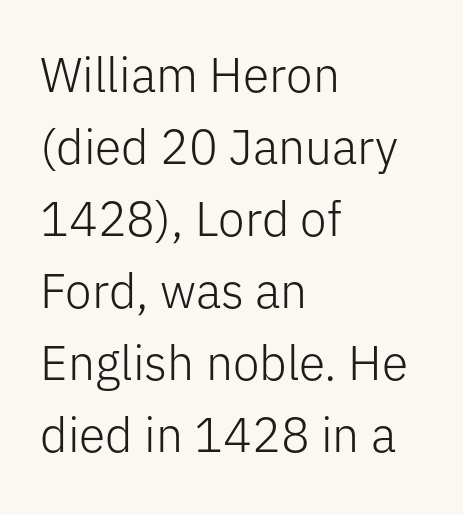
{"serif": "no", "italic": "no", "bold": "no", "weight": "light", "width": "normal", "stroke_contrast": "low", "x_height": "medium", "monospaced": "no", "underline": "no", "align": "left", "line_spacing": "normal", "line_spacing_ratio": 1.5, "letter_spacing": "normal", "letter_spacing_em": 0.0, "glyph_px": 48}
